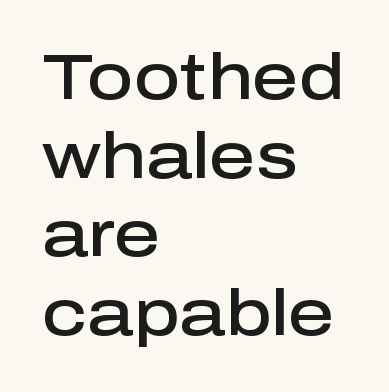
Q: Is the text bold? A: Semi-bold.
Q: Is the text italic (slanted)? A: No, it is upright.
Q: Is the typeface a serif or a sans-serif typeface? A: Sans-serif.
Q: Is the text underlined? A: No.
Q: How is the paragraph aligned? A: Left-aligned.
Q: Is the spacing between letters normal or unusually wide? A: Normal.
Q: Width (condensed, normal, or wide)? A: Normal.
Q: Stroke contrast? A: Low.
Q: x-height? A: Medium.
Q: Monospaced? A: No.
